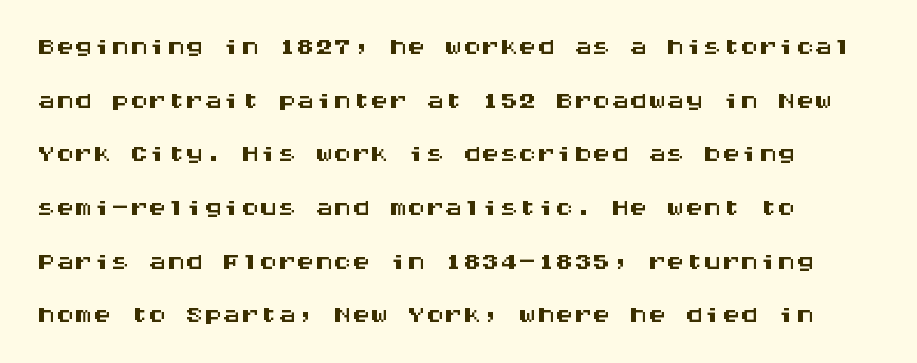
Q: Is the text italic (slanted)? A: No, it is upright.
Q: Is the typeface a serif or a sans-serif typeface? A: Sans-serif.
Q: Is the text underlined? A: No.
Q: How is the paragraph aligned? A: Left-aligned.
Q: Is the spacing between letters normal or unusually wide? A: Normal.
Q: Is the spacing between lines tight, normal or loose? A: Normal.
Q: Width (condensed, normal, or wide)? A: Wide.
Q: Stroke contrast? A: Medium.
Q: x-height? A: Large.
Q: Monospaced? A: Yes.
